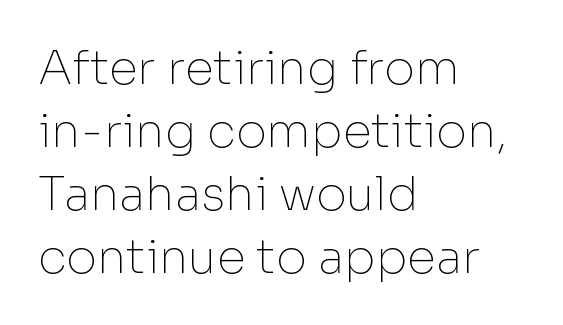
Do the characters align in a grid? No, the font is proportional. Vertical strokes here are truly vertical. The face used here is a sans, in the tradition of grotesques and geometrics. These lines sit exactly where default settings would place them. Caption: standard tracking, unaltered. The strokes are not fattened; the text isn't bold.
